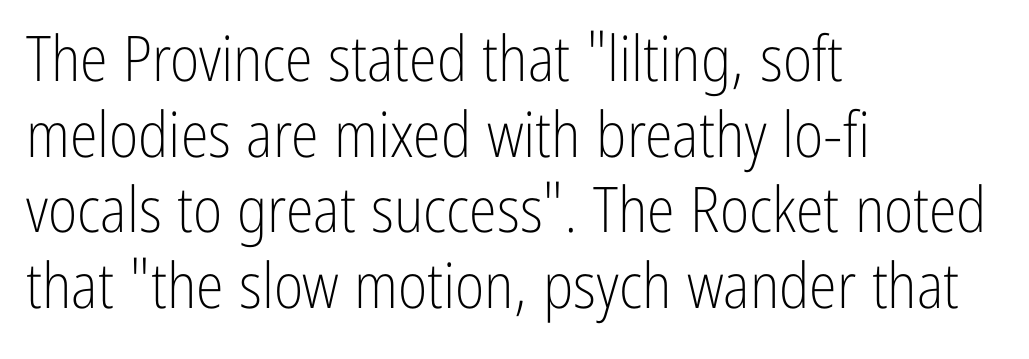
Q: Is the text bold? A: No.
Q: Is the text italic (slanted)? A: No, it is upright.
Q: Is the typeface a serif or a sans-serif typeface? A: Sans-serif.
Q: Is the text underlined? A: No.
Q: How is the paragraph aligned? A: Left-aligned.
Q: Is the spacing between letters normal or unusually wide? A: Normal.
Q: Width (condensed, normal, or wide)? A: Condensed.
Q: Stroke contrast? A: Low.
Q: x-height? A: Medium.
Q: Monospaced? A: No.
